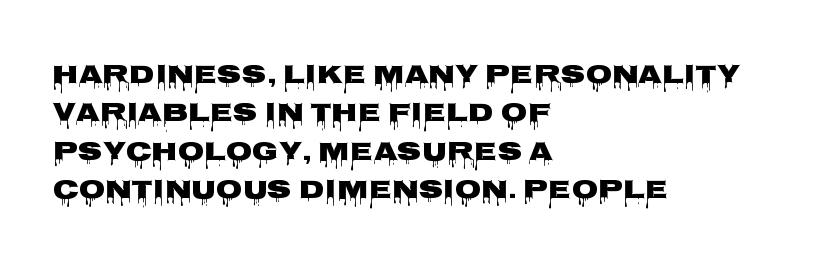
Glyph-to-glyph distance matches everyday printed text. Notice how thick the strokes are: this is what a full bold looks like. A normal amount of white space separates one row of letters from the next. Only glyphs here, with clear space below each row. Vertical strokes here are truly vertical.
